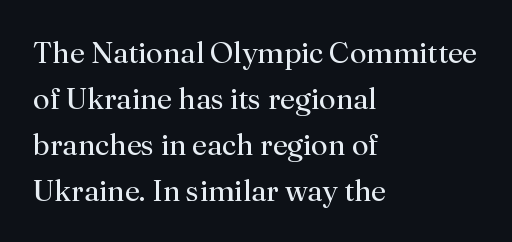
{"serif": "yes", "italic": "no", "bold": "no", "weight": "regular", "width": "normal", "stroke_contrast": "medium", "x_height": "small", "monospaced": "no", "underline": "no", "align": "left", "line_spacing": "normal", "line_spacing_ratio": 1.53, "letter_spacing": "normal", "letter_spacing_em": 0.0, "glyph_px": 30}
